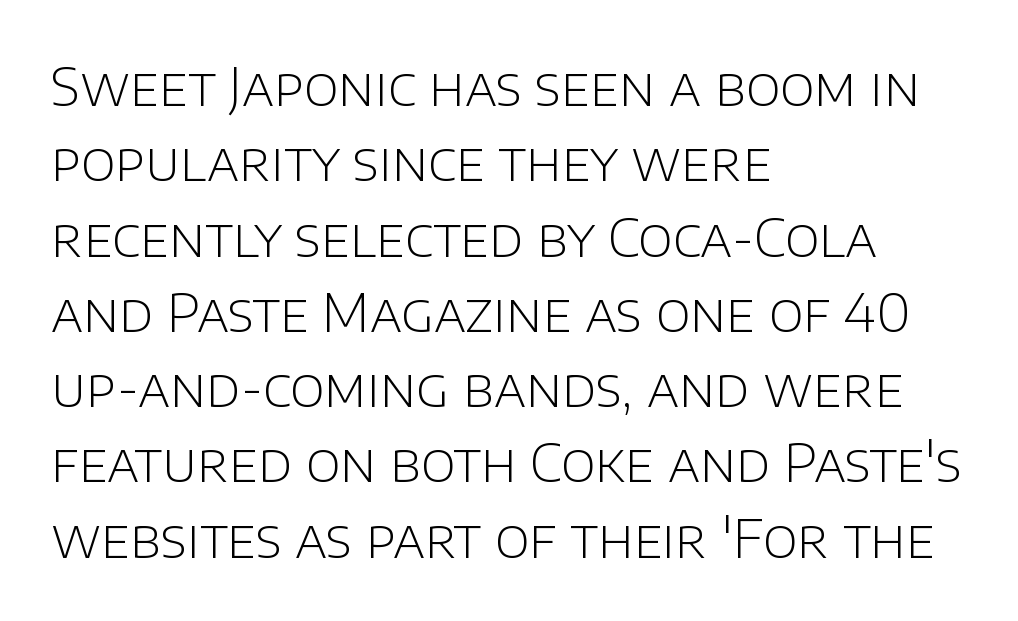
Q: Is the text bold? A: No.
Q: Is the text italic (slanted)? A: No, it is upright.
Q: Is the typeface a serif or a sans-serif typeface? A: Sans-serif.
Q: Is the text underlined? A: No.
Q: How is the paragraph aligned? A: Left-aligned.
Q: Is the spacing between letters normal or unusually wide? A: Normal.
Q: Is the spacing between lines tight, normal or loose? A: Normal.
Q: Width (condensed, normal, or wide)? A: Normal.
Q: Stroke contrast? A: Low.
Q: x-height? A: Large.
Q: Monospaced? A: No.
